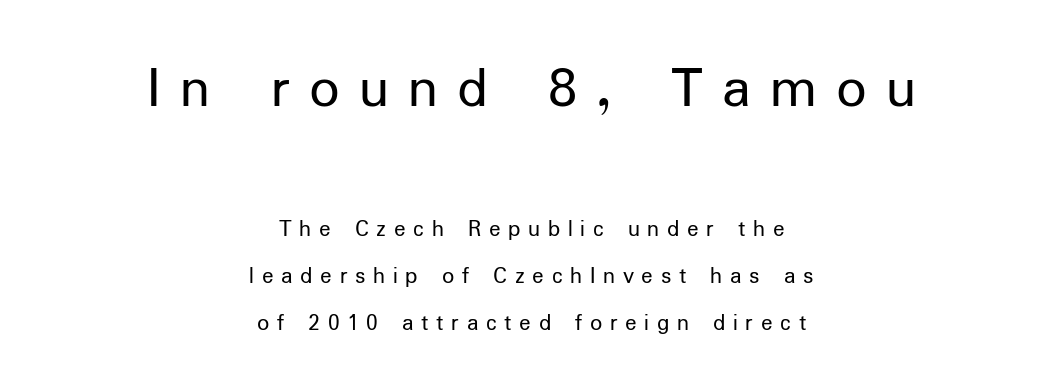
{"serif": "no", "italic": "no", "bold": "no", "weight": "regular", "width": "normal", "stroke_contrast": "low", "x_height": "medium", "monospaced": "no", "underline": "no", "align": "center", "line_spacing": "loose", "line_spacing_ratio": 1.96, "letter_spacing": "wide", "letter_spacing_em": 0.32, "larger_block": "first", "size_ratio": 2.5, "glyph_px": 60}
